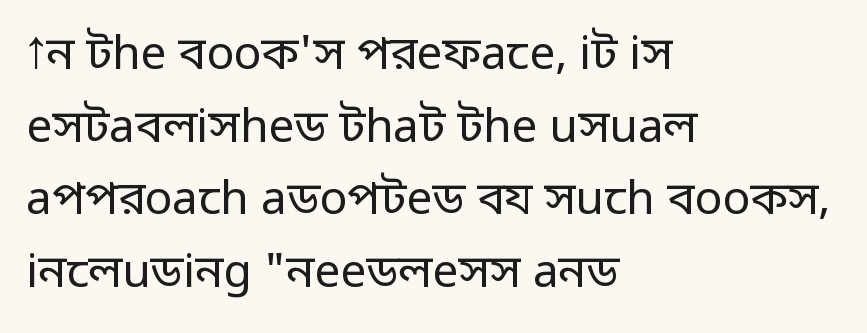
To sum up the face: it is a sans, with no serifs. Clear beneath every line of the passage. Caption: standard tracking, unaltered. A quiet, ordinary-to-light weight characterises the typeface. The letters advance in unequal steps, a hallmark of proportional type. These lines sit exactly where default settings would place them.
